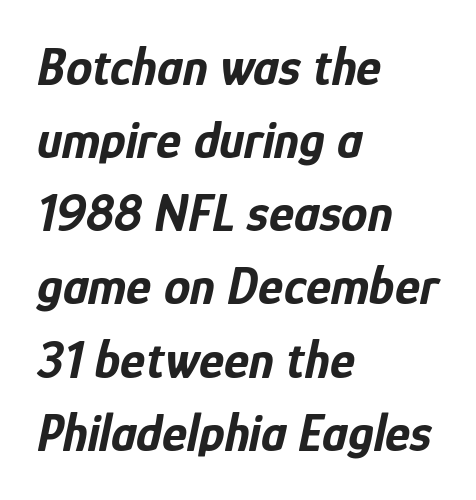
{"italic": "yes", "lean": "right", "slant_degrees": 12, "bold": "yes", "weight": "bold", "width": "condensed", "stroke_contrast": "low", "x_height": "medium", "monospaced": "no", "underline": "no", "align": "left", "line_spacing": "normal", "line_spacing_ratio": 1.38, "letter_spacing": "normal", "letter_spacing_em": 0.0, "glyph_px": 53}
